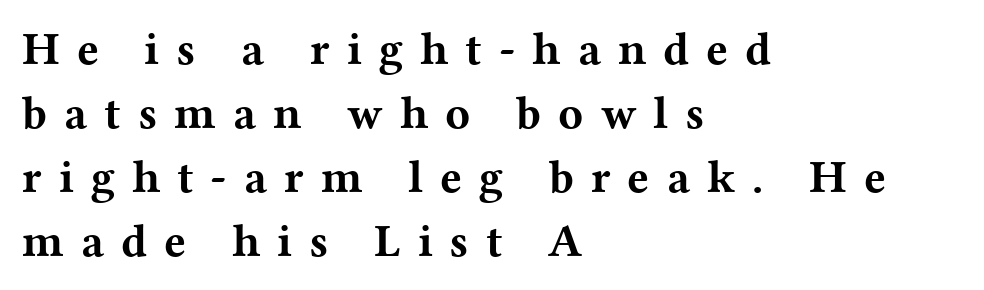
The image shows 46 px bold, wide serif type, upright; set left-aligned, normal line spacing (1.39x), unusually wide letter spacing (+0.37 em), not underlined; medium stroke contrast and a medium x-height.
